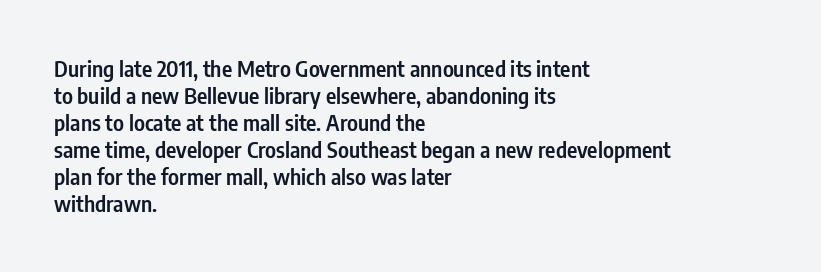
{"italic": "no", "bold": "semi", "underline": "no", "align": "left", "line_spacing_ratio": 1.23, "letter_spacing": "normal", "letter_spacing_em": 0.0, "glyph_px": 22}
